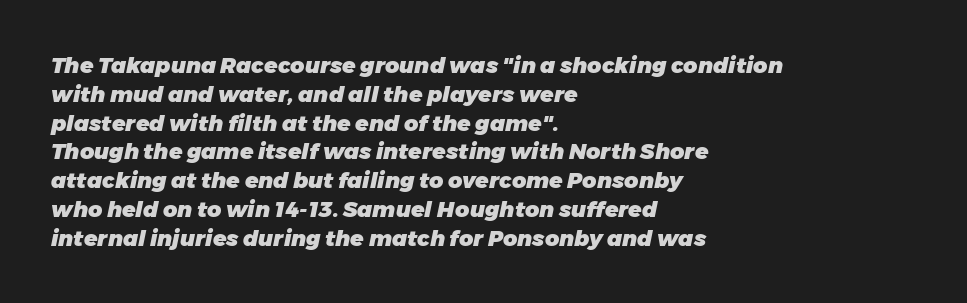
Q: Is the text bold? A: Yes.
Q: Is the text italic (slanted)? A: Yes, it leans right by about 11 degrees.
Q: Is the text underlined? A: No.
Q: How is the paragraph aligned? A: Left-aligned.
Q: Is the spacing between letters normal or unusually wide? A: Normal.
Q: Is the spacing between lines tight, normal or loose? A: Normal.
